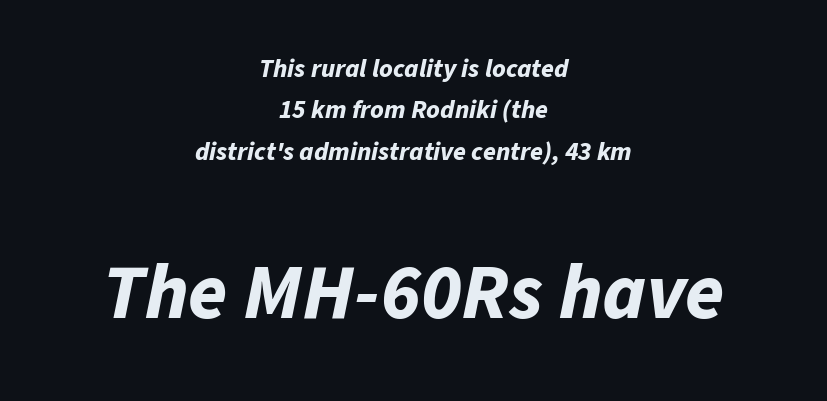
{"italic": "yes", "lean": "right", "slant_degrees": 11, "bold": "yes", "weight": "bold", "width": "normal", "stroke_contrast": "low", "x_height": "medium", "monospaced": "no", "underline": "no", "align": "center", "line_spacing": "normal", "line_spacing_ratio": 1.59, "letter_spacing": "normal", "letter_spacing_em": 0.0, "larger_block": "second", "size_ratio": 3.04, "glyph_px": 79}
